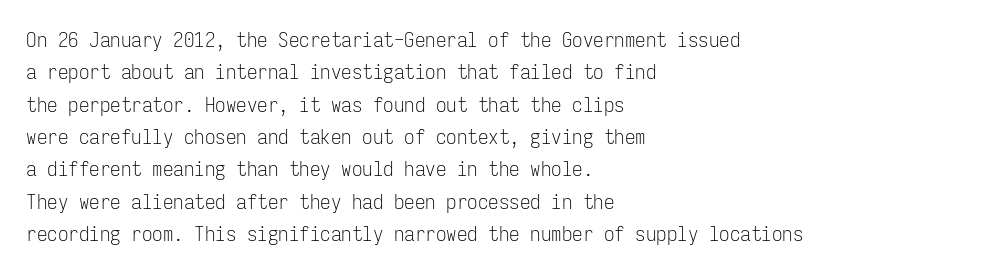
The image shows 21 px text type, upright; set left-aligned, normal line spacing (1.54x), normal letter spacing, not underlined.
